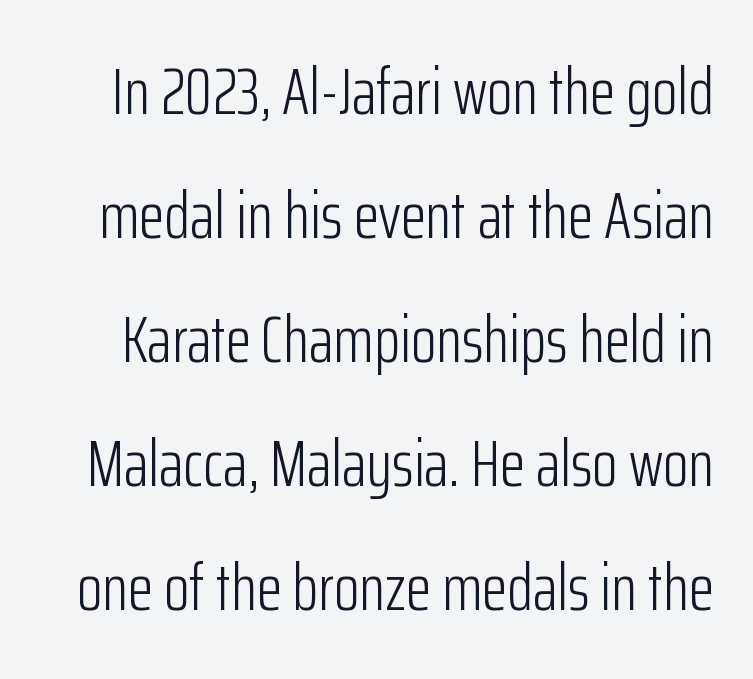
The image shows 66 px light, condensed sans-serif type, upright; set line spacing 1.88x, normal letter spacing, not underlined; low stroke contrast and a medium x-height.
